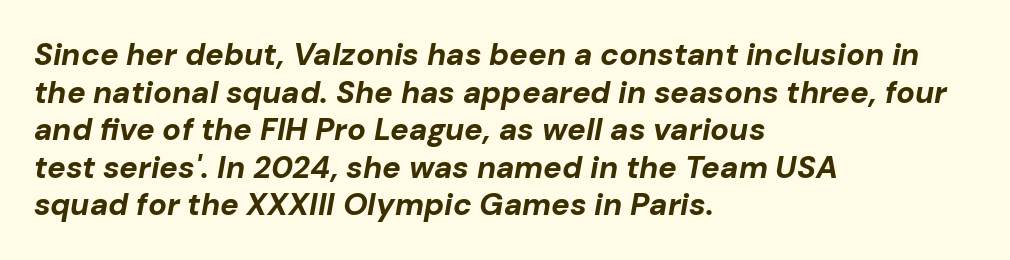
The paragraph has a hard left edge and a soft right edge. Think of a printed novel: that variable character pitch is what you see here. Strong, thick strokes mark this as bold type. The glyphs look as if they've been sheared to an angle. Nobody touched the tracking dial on this one.
